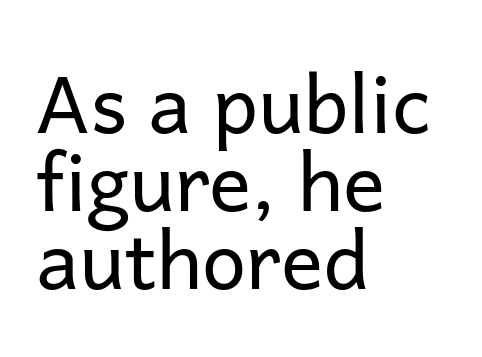
The image shows 79 px regular-weight sans-serif type, upright; set left-aligned, tight line spacing (0.99x), normal letter spacing, not underlined; low stroke contrast and a medium x-height.
